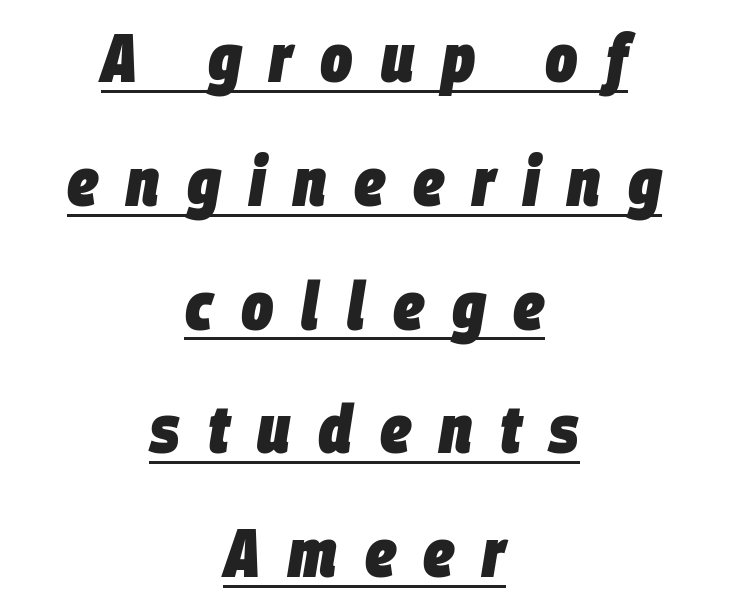
Q: Is the text bold? A: Yes.
Q: Is the text italic (slanted)? A: Yes, it leans right by about 9 degrees.
Q: Is the text underlined? A: Yes.
Q: How is the paragraph aligned? A: Centered.
Q: Is the spacing between letters normal or unusually wide? A: Unusually wide.
Q: Width (condensed, normal, or wide)? A: Condensed.
Q: Stroke contrast? A: Low.
Q: x-height? A: Large.
Q: Monospaced? A: No.
